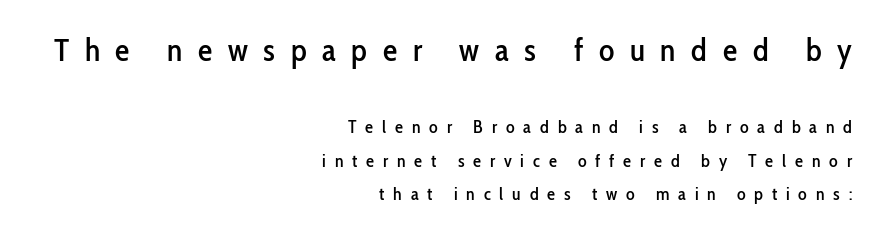
Think of a printed novel: that variable character pitch is what you see here. The characters display no serif detailing; their extremities are plain. The emphasis by scale lands on block number one, above. This is the regular roman posture of the typeface.
